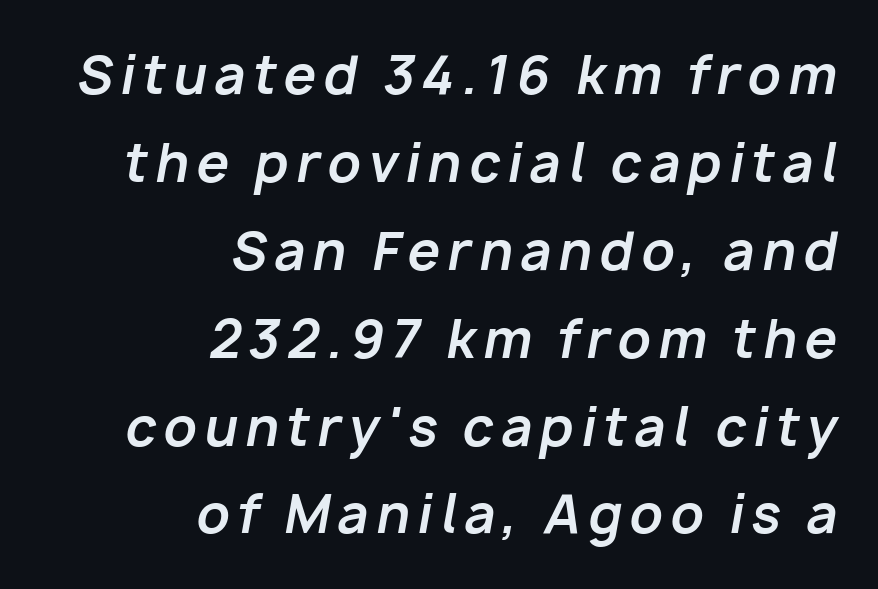
Q: Is the text bold? A: Yes.
Q: Is the text italic (slanted)? A: Yes, it leans right by about 10 degrees.
Q: Is the text underlined? A: No.
Q: How is the paragraph aligned? A: Right-aligned.
Q: Is the spacing between lines tight, normal or loose? A: Normal.
Q: Width (condensed, normal, or wide)? A: Normal.
Q: Stroke contrast? A: Low.
Q: x-height? A: Medium.
Q: Monospaced? A: No.
